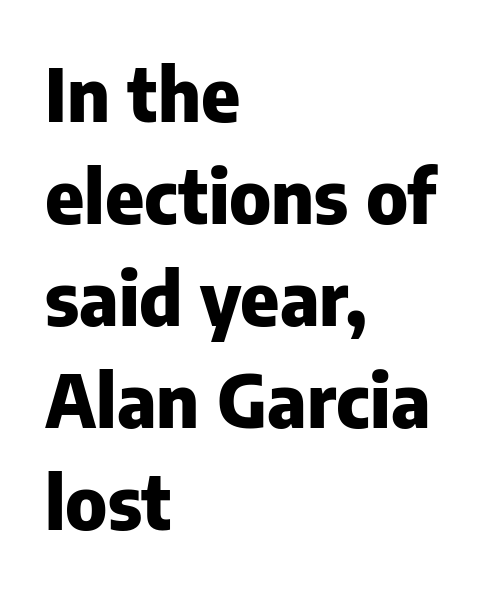
The face used here is proportionally spaced, like ordinary book or web type. Alignment: flush left. How are the letters spaced? Ordinarily, with no added tracking. Vertical strokes here are truly vertical. Vertically, the passage feels balanced, rows spaced as you'd expect.
